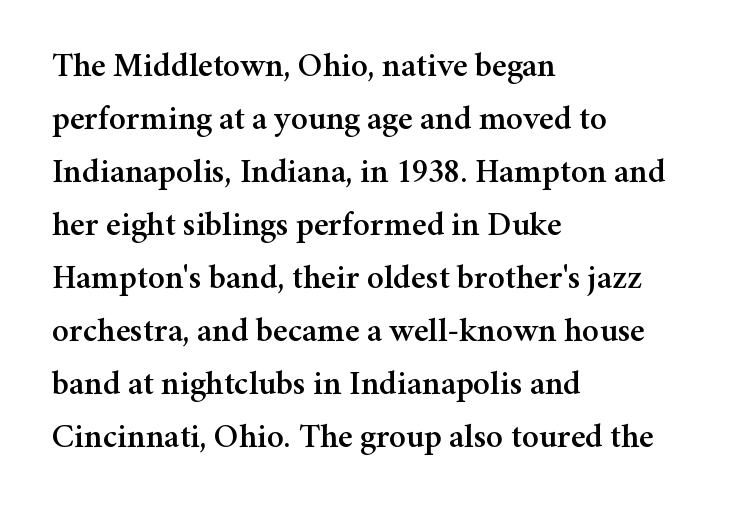
Q: Is the text italic (slanted)? A: No, it is upright.
Q: Is the typeface a serif or a sans-serif typeface? A: Serif.
Q: Is the text underlined? A: No.
Q: How is the paragraph aligned? A: Left-aligned.
Q: Is the spacing between letters normal or unusually wide? A: Normal.
Q: Is the spacing between lines tight, normal or loose? A: Normal.
Q: Width (condensed, normal, or wide)? A: Normal.
Q: Stroke contrast? A: Medium.
Q: x-height? A: Medium.
Q: Monospaced? A: No.
